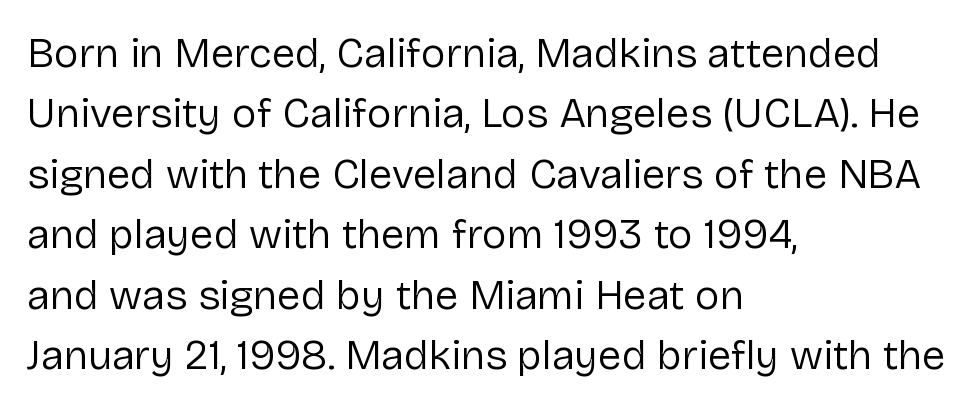
The typeface has the unassuming heft of standard copy or less. A sans-serif font was chosen for this passage. The rendering uses natural spacing where letterforms have individual widths. Horizontal bands of white between lines are of average thickness. Ascenders rise straight up at ninety degrees. The gaps between neighbouring characters are ordinary and unremarkable.
